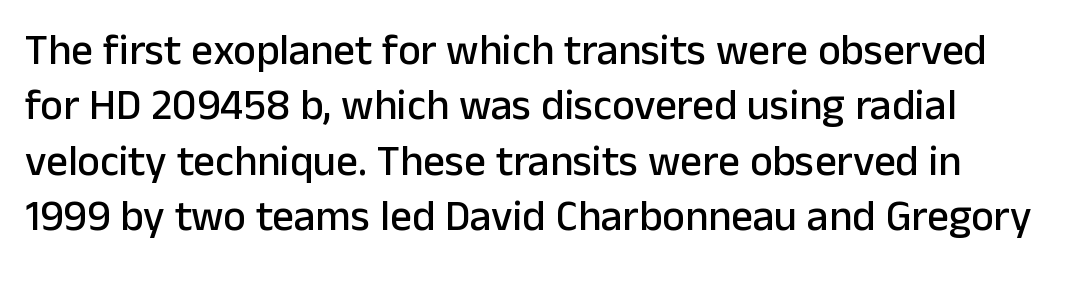
How would I describe the line gaps? Plain and ordinary. Every character sits straight up, as roman type does. The strip under each line holds only bare page. Looks like regular typesetting: each glyph gets only the width it needs.
